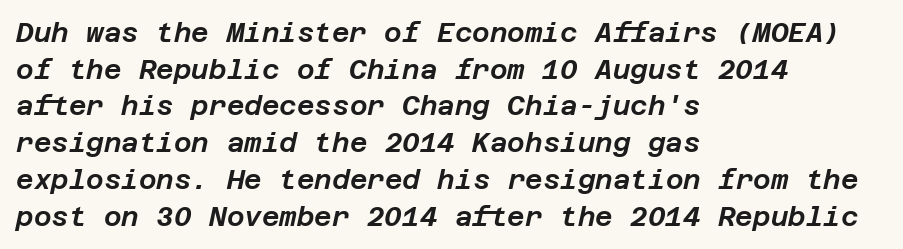
{"italic": "yes", "lean": "right", "slant_degrees": 12, "underline": "no", "align": "left", "line_spacing": "normal", "line_spacing_ratio": 1.36, "letter_spacing": "normal", "letter_spacing_em": 0.0, "glyph_px": 27}
